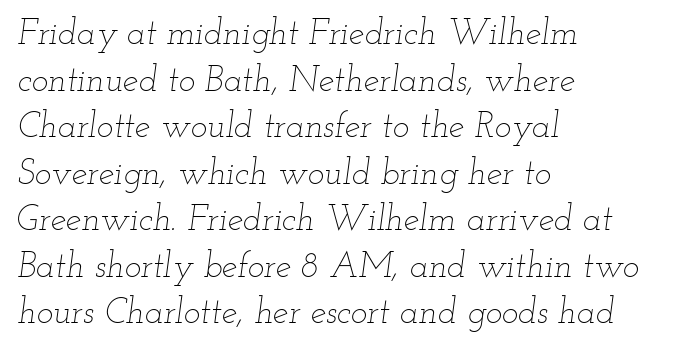
Q: Is the text bold? A: No.
Q: Is the text italic (slanted)? A: Yes, it leans right by about 12 degrees.
Q: Is the text underlined? A: No.
Q: How is the paragraph aligned? A: Left-aligned.
Q: Is the spacing between letters normal or unusually wide? A: Normal.
Q: Is the spacing between lines tight, normal or loose? A: Normal.
Q: Width (condensed, normal, or wide)? A: Wide.
Q: Stroke contrast? A: Low.
Q: x-height? A: Small.
Q: Monospaced? A: No.
